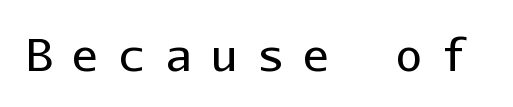
The face used here is monospaced, like something from a code editor. Type style note: lacks serifs. Decoration check: the copy has no underline. Unlike italic type, these characters show no tilt at all.
